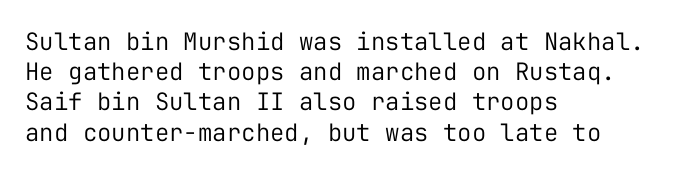
Q: Is the text bold? A: No.
Q: Is the text italic (slanted)? A: No, it is upright.
Q: Is the text underlined? A: No.
Q: How is the paragraph aligned? A: Left-aligned.
Q: Is the spacing between letters normal or unusually wide? A: Normal.
Q: Is the spacing between lines tight, normal or loose? A: Normal.
